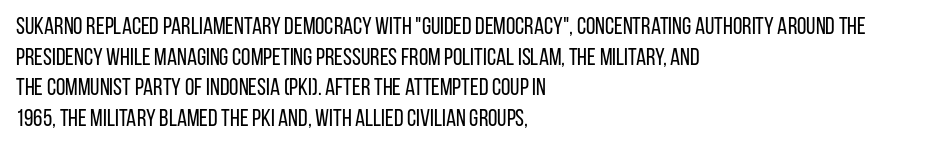
The image shows 24 px text type, upright; set left-aligned, normal line spacing (1.28x), normal letter spacing, not underlined.
